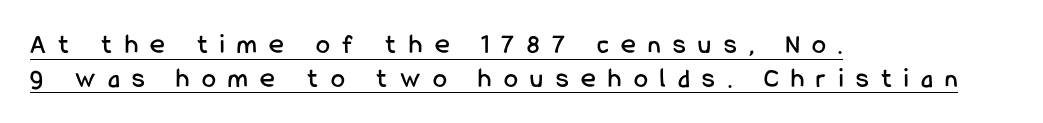
Stroke terminals: plain, sans-serif. You could not count columns in this text — the font is proportionally spaced. Looks like someone drew a line under every word here. These lines have a slow, spaced-out rhythm from letter to letter. Teacher's note: observe the even left margin — that is flush-left alignment. The type sits square on the baseline with zero lean.
